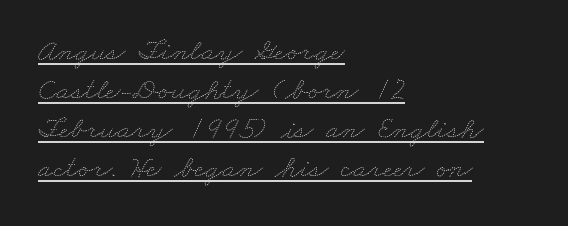
Q: Is the text bold? A: No.
Q: Is the text underlined? A: Yes.
Q: How is the paragraph aligned? A: Left-aligned.
Q: Is the spacing between letters normal or unusually wide? A: Normal.
Q: Is the spacing between lines tight, normal or loose? A: Normal.
Q: Width (condensed, normal, or wide)? A: Wide.
Q: Stroke contrast? A: Medium.
Q: x-height? A: Small.
Q: Monospaced? A: No.
